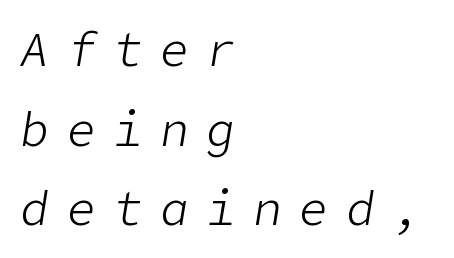
The image shows 48 px light type, italic (leaning right); set left-aligned, normal line spacing (1.66x), unusually wide letter spacing (+0.37 em), not underlined; low stroke contrast and a medium x-height.
